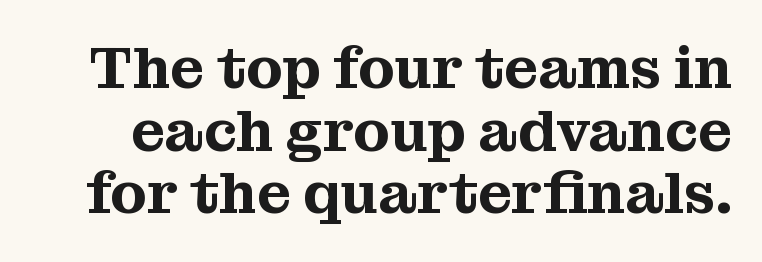
The image shows 59 px serif type, upright; set tight line spacing (1.06x), normal letter spacing, not underlined; medium stroke contrast and a medium x-height.
